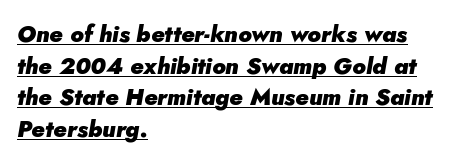
Looks like someone drew a line under every word here. Looking at the ascenders, they clearly lean. The block of text has a typical density, with ordinary space between rows. Leftover space on each line is placed entirely after the last word. Compared with an ordinary text face, these strokes are far heavier — a full bold.
